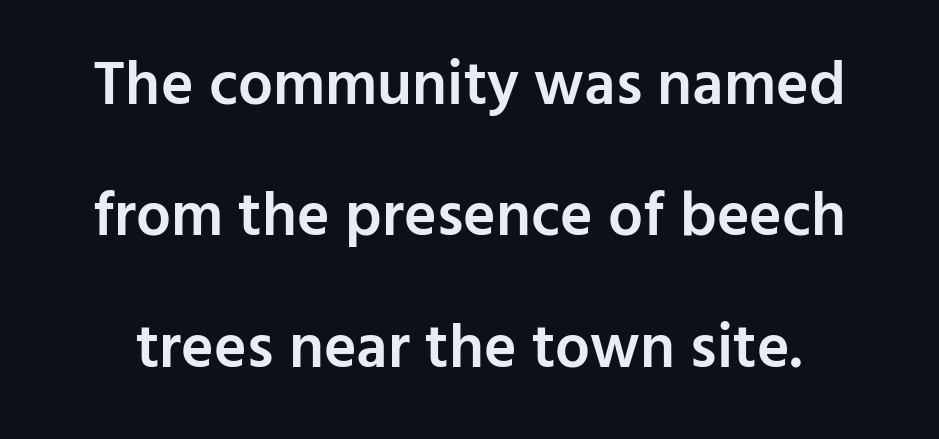
The image shows 62 px semibold sans-serif type, upright; set loose line spacing (2.12x), normal letter spacing, not underlined; low stroke contrast and a medium x-height.
